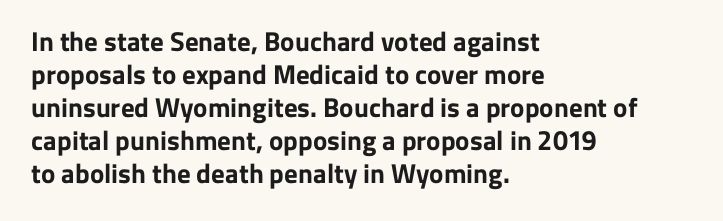
Q: Is the text bold? A: Yes.
Q: Is the text italic (slanted)? A: No, it is upright.
Q: Is the text underlined? A: No.
Q: How is the paragraph aligned? A: Left-aligned.
Q: Is the spacing between letters normal or unusually wide? A: Normal.
